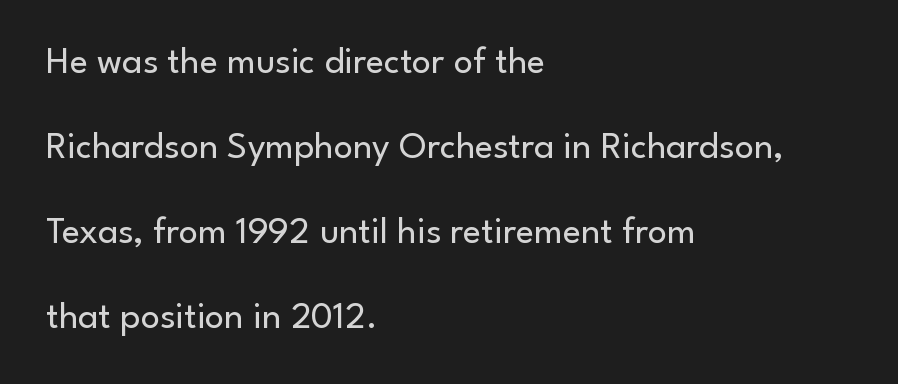
Q: Is the text bold? A: No.
Q: Is the text italic (slanted)? A: No, it is upright.
Q: Is the typeface a serif or a sans-serif typeface? A: Sans-serif.
Q: Is the text underlined? A: No.
Q: How is the paragraph aligned? A: Left-aligned.
Q: Is the spacing between letters normal or unusually wide? A: Normal.
Q: Is the spacing between lines tight, normal or loose? A: Loose.
Q: Width (condensed, normal, or wide)? A: Normal.
Q: Stroke contrast? A: Low.
Q: x-height? A: Small.
Q: Monospaced? A: No.
